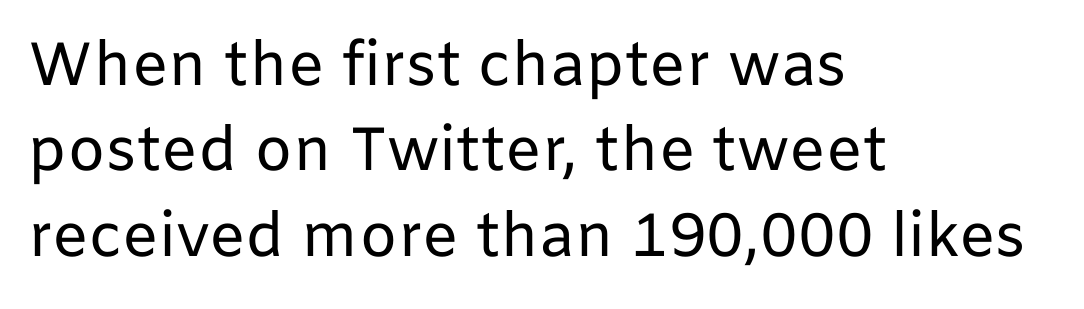
Rows of type keep a routine distance in the vertical direction. A typesetter would call this zero additional tracking. Type without underlining. The passage shown is typeset with a sans-serif family. The paragraph shown leans on its left margin.
